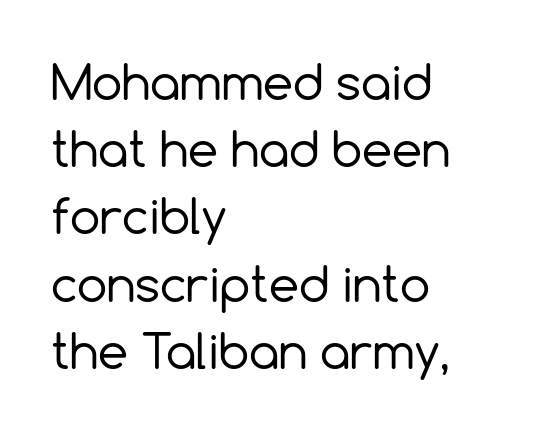
{"serif": "no", "italic": "no", "bold": "no", "weight": "regular", "width": "normal", "x_height": "medium", "monospaced": "no", "underline": "no", "align": "left", "line_spacing": "normal", "line_spacing_ratio": 1.4, "letter_spacing": "normal", "letter_spacing_em": 0.0, "glyph_px": 48}
